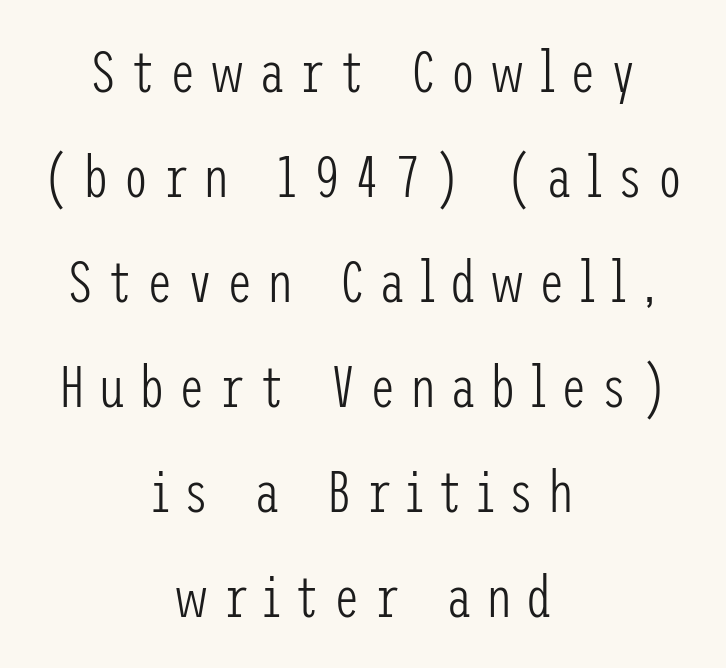
Q: Is the text bold? A: No.
Q: Is the text italic (slanted)? A: No, it is upright.
Q: Is the typeface a serif or a sans-serif typeface? A: Sans-serif.
Q: Is the text underlined? A: No.
Q: How is the paragraph aligned? A: Centered.
Q: Is the spacing between letters normal or unusually wide? A: Unusually wide.
Q: Width (condensed, normal, or wide)? A: Condensed.
Q: Stroke contrast? A: Low.
Q: x-height? A: Medium.
